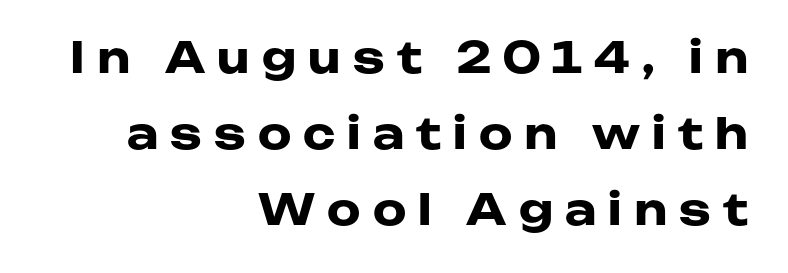
{"serif": "no", "italic": "no", "bold": "yes", "weight": "heavy", "width": "wide", "stroke_contrast": "low", "x_height": "medium", "monospaced": "no", "underline": "no", "align": "right", "line_spacing_ratio": 1.81, "letter_spacing": "wide", "letter_spacing_em": 0.29, "glyph_px": 42}
